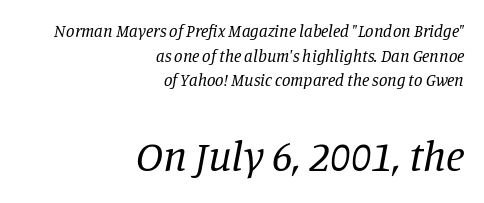
{"serif": "yes", "italic": "yes", "lean": "right", "slant_degrees": 11, "bold": "no", "weight": "regular", "width": "normal", "stroke_contrast": "low", "x_height": "large", "monospaced": "no", "underline": "no", "align": "right", "line_spacing": "normal", "line_spacing_ratio": 1.45, "letter_spacing": "normal", "letter_spacing_em": 0.0, "larger_block": "second", "size_ratio": 2.53, "glyph_px": 43}
